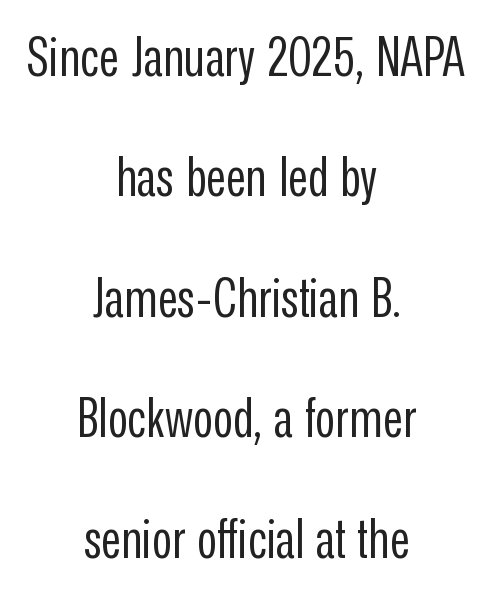
The image shows 55 px regular-weight, condensed sans-serif type, upright; set centered, loose line spacing (2.19x), normal letter spacing, not underlined; low stroke contrast and a medium x-height.
